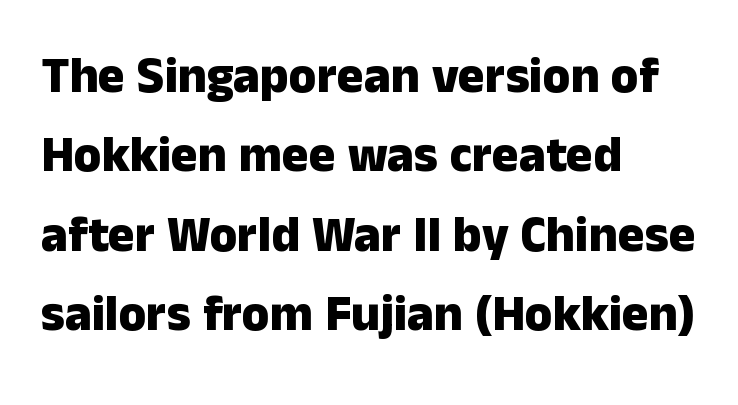
Q: Is the text bold? A: Yes.
Q: Is the text italic (slanted)? A: No, it is upright.
Q: Is the typeface a serif or a sans-serif typeface? A: Sans-serif.
Q: Is the text underlined? A: No.
Q: How is the paragraph aligned? A: Left-aligned.
Q: Is the spacing between letters normal or unusually wide? A: Normal.
Q: Is the spacing between lines tight, normal or loose? A: Normal.
Q: Width (condensed, normal, or wide)? A: Normal.
Q: Stroke contrast? A: Low.
Q: x-height? A: Medium.
Q: Monospaced? A: No.
